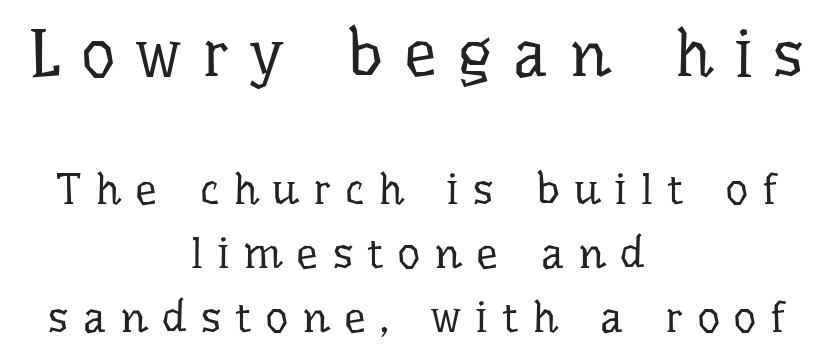
Q: Is the text bold? A: No.
Q: Is the text italic (slanted)? A: No, it is upright.
Q: Is the typeface a serif or a sans-serif typeface? A: Serif.
Q: Is the text underlined? A: No.
Q: How is the paragraph aligned? A: Centered.
Q: Is the spacing between letters normal or unusually wide? A: Unusually wide.
Q: Is the spacing between lines tight, normal or loose? A: Normal.
Q: Which block of text is set in a larger size, the first (top) or the second (bottom)? A: The first (top) one.
Q: Width (condensed, normal, or wide)? A: Normal.
Q: Stroke contrast? A: Low.
Q: x-height? A: Medium.
Q: Monospaced? A: No.
